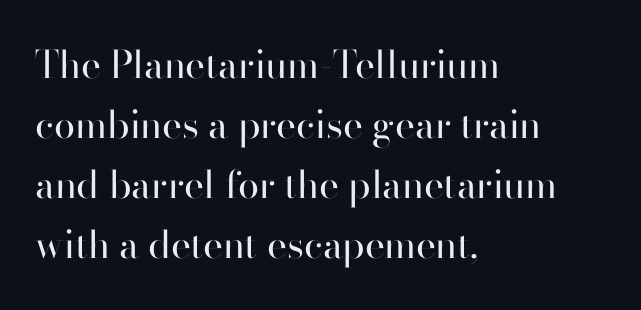
Q: Is the text bold? A: No.
Q: Is the text italic (slanted)? A: No, it is upright.
Q: Is the typeface a serif or a sans-serif typeface? A: Sans-serif.
Q: Is the text underlined? A: No.
Q: How is the paragraph aligned? A: Left-aligned.
Q: Is the spacing between letters normal or unusually wide? A: Normal.
Q: Is the spacing between lines tight, normal or loose? A: Normal.
Q: Width (condensed, normal, or wide)? A: Normal.
Q: Stroke contrast? A: High.
Q: x-height? A: Small.
Q: Monospaced? A: No.
